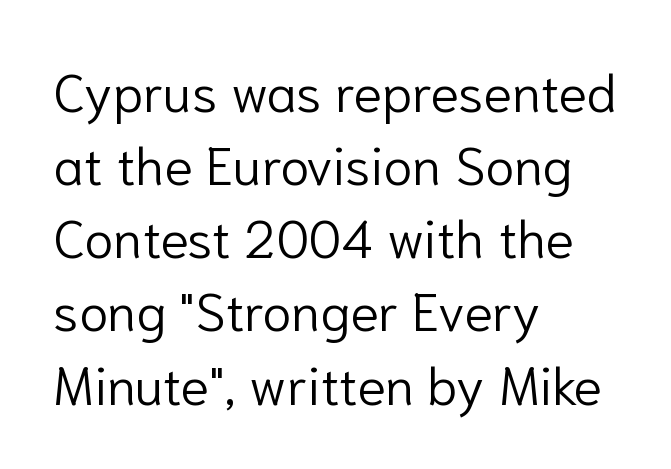
Teacher's note: observe the even left margin — that is flush-left alignment. Any mark beneath the type? The region is blank. This rendering leaves character spacing at its baseline value. Serifs: no, the terminals of the letterforms are clean. Note the varied advance widths — an 'i' is clearly narrower than an 'm'. Vertical stems look standard width or narrower in stroke.
